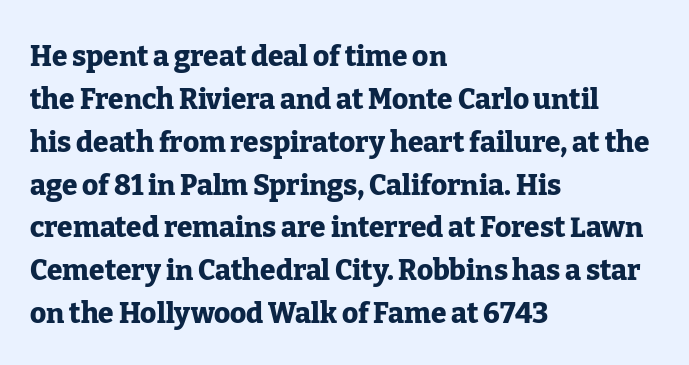
The image shows 28 px heavy serif type, upright; set left-aligned, normal line spacing (1.53x), normal letter spacing, not underlined; low stroke contrast and a medium x-height.
